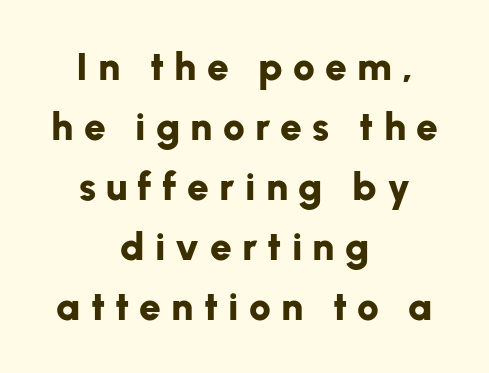
A typesetter would call this heavily tracked-out type. Letters rest on an invisible, unmarked baseline. Is this a fixed-width face? No — the glyphs have proportional, varying widths. Teacher's note: observe the equal gaps on both sides — that is centered alignment. Letterform terminals end flat and unadorned throughout the passage. If you drew a line through each stem, it would be perfectly vertical.
